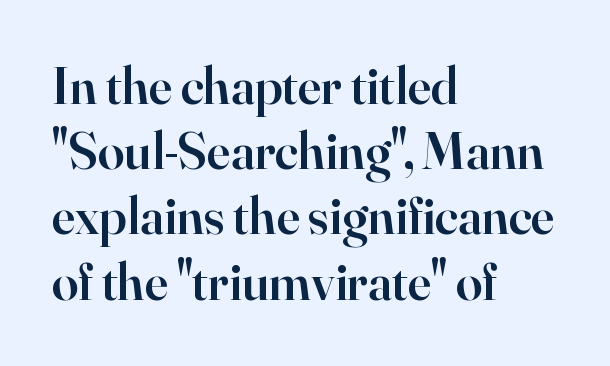
Q: Is the text bold? A: Semi-bold.
Q: Is the text italic (slanted)? A: No, it is upright.
Q: Is the typeface a serif or a sans-serif typeface? A: Serif.
Q: Is the text underlined? A: No.
Q: How is the paragraph aligned? A: Left-aligned.
Q: Is the spacing between letters normal or unusually wide? A: Normal.
Q: Width (condensed, normal, or wide)? A: Normal.
Q: Stroke contrast? A: High.
Q: x-height? A: Small.
Q: Monospaced? A: No.
